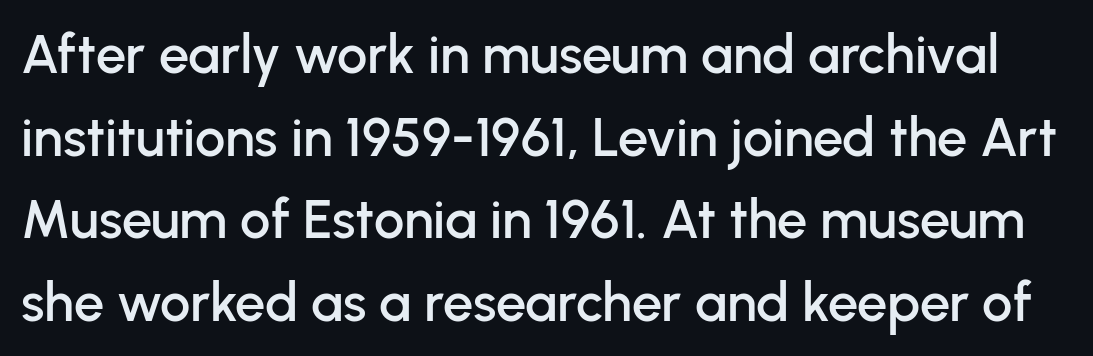
The image shows 54 px sans-serif type, upright; set normal line spacing (1.53x), normal letter spacing, not underlined; low stroke contrast and a medium x-height.
